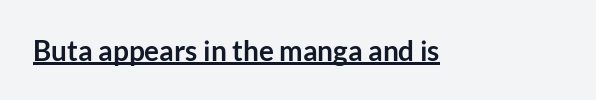
In terms of posture, this sample is upright. Check the space under the baseline: a stroke is drawn there. The glyphs in this specimen are sans serif. The font is running at its bold setting. The horizontal fit of the characters is conventional and even. Do the characters align in a grid? No, the font is proportional.
